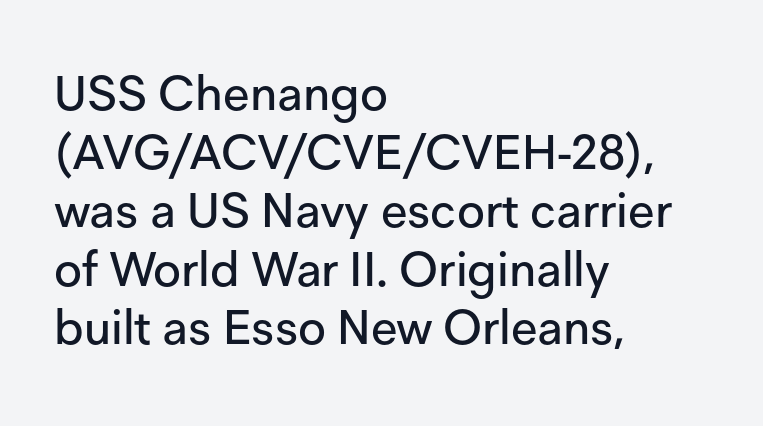
The image shows 48 px sans-serif type, upright; set left-aligned, line spacing 1.22x, normal letter spacing, not underlined; low stroke contrast and a medium x-height.
